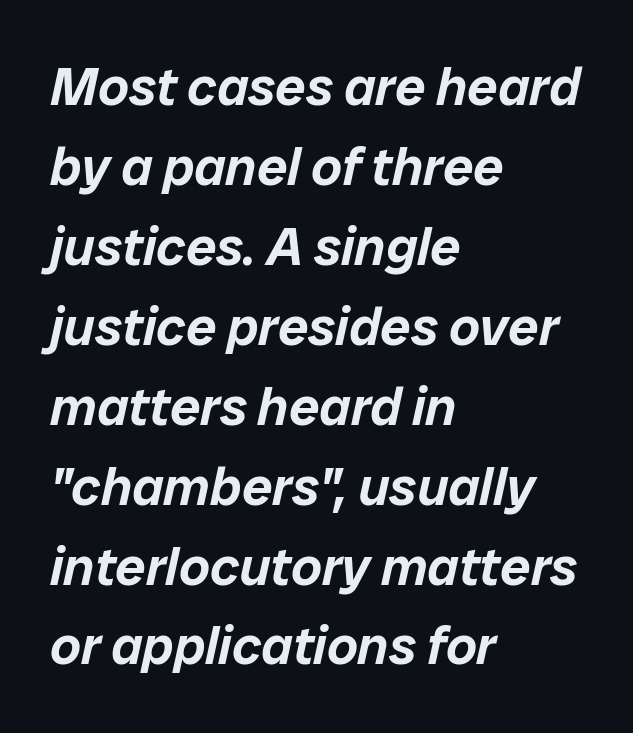
Each row of text sits above clean, open space. Reading down the block, your eye returns to a fixed left position each line. Looking at the ascenders, they clearly lean. A typesetter would call this leading conventional body-copy spacing. A typesetter would call this proportional, since set widths differ per character.
